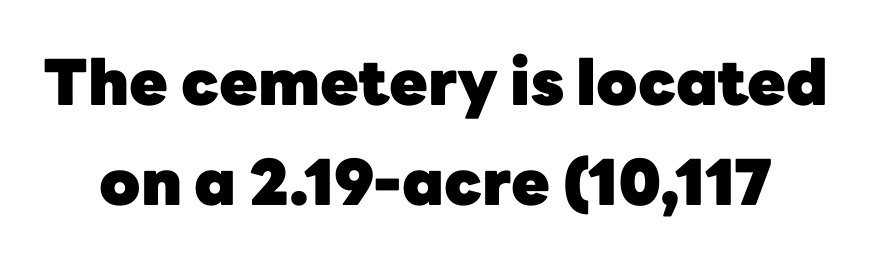
Q: Is the text bold? A: Yes.
Q: Is the text italic (slanted)? A: No, it is upright.
Q: Is the typeface a serif or a sans-serif typeface? A: Sans-serif.
Q: Is the text underlined? A: No.
Q: Is the spacing between letters normal or unusually wide? A: Normal.
Q: Is the spacing between lines tight, normal or loose? A: Normal.
Q: Width (condensed, normal, or wide)? A: Normal.
Q: Stroke contrast? A: Low.
Q: x-height? A: Medium.
Q: Monospaced? A: No.
